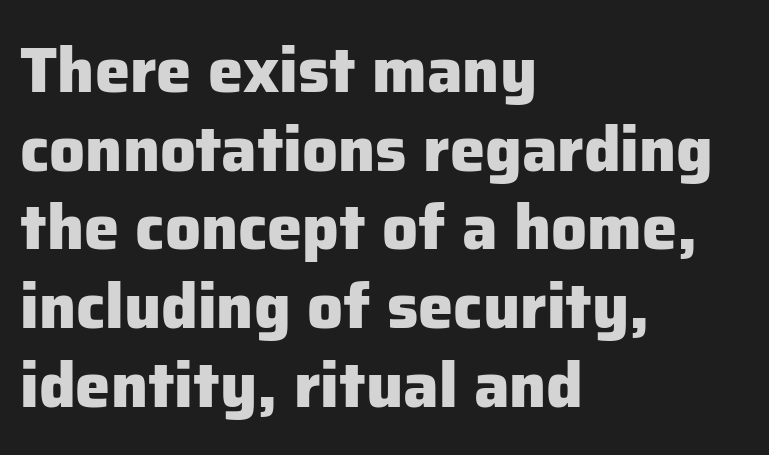
These lines are composed in type without serifs. The face used here is proportionally spaced, like ordinary book or web type. Caption: standard tracking, unaltered. Rule under the text: the space is simply empty. Italic: no, the glyphs are upright roman.
